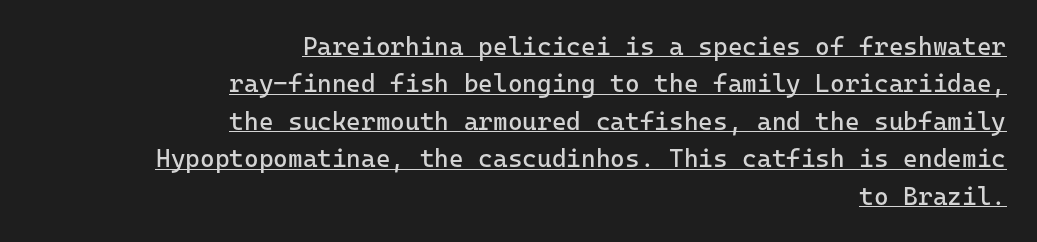
Each stroke keeps to a modest, everyday thickness or less. Quick note: interline space is typical. A rule runs beneath these lines of type. Default kerning and tracking; the words read as compact shapes.
